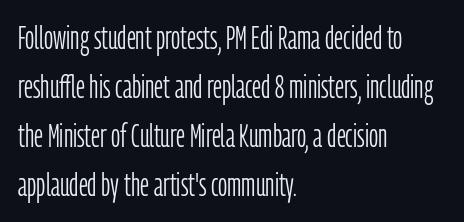
Q: Is the text bold? A: No.
Q: Is the text italic (slanted)? A: No, it is upright.
Q: Is the typeface a serif or a sans-serif typeface? A: Sans-serif.
Q: Is the text underlined? A: No.
Q: How is the paragraph aligned? A: Left-aligned.
Q: Is the spacing between letters normal or unusually wide? A: Normal.
Q: Is the spacing between lines tight, normal or loose? A: Normal.
Q: Width (condensed, normal, or wide)? A: Condensed.
Q: Stroke contrast? A: Low.
Q: x-height? A: Medium.
Q: Monospaced? A: No.
